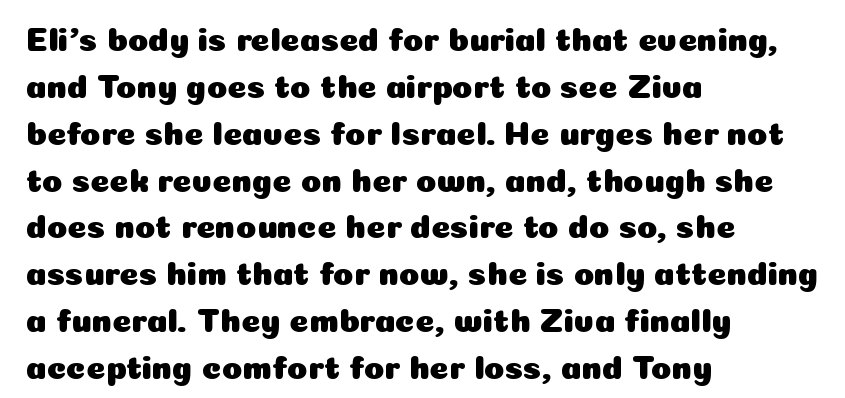
The image shows 33 px sans-serif type, upright; set left-aligned, normal line spacing (1.42x), normal letter spacing, not underlined; low stroke contrast and a medium x-height.
